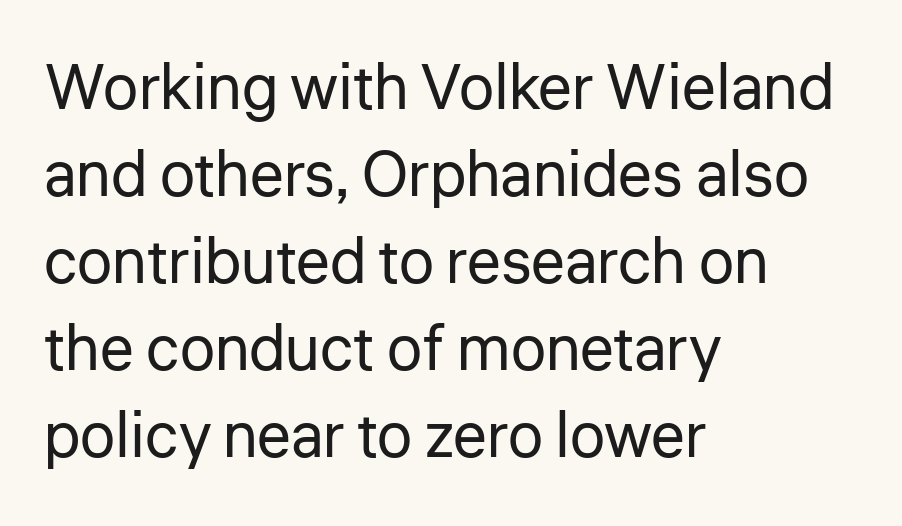
Q: Is the text bold? A: No.
Q: Is the text italic (slanted)? A: No, it is upright.
Q: Is the typeface a serif or a sans-serif typeface? A: Sans-serif.
Q: Is the text underlined? A: No.
Q: How is the paragraph aligned? A: Left-aligned.
Q: Is the spacing between letters normal or unusually wide? A: Normal.
Q: Is the spacing between lines tight, normal or loose? A: Normal.
Q: Width (condensed, normal, or wide)? A: Normal.
Q: Stroke contrast? A: Low.
Q: x-height? A: Medium.
Q: Monospaced? A: No.
